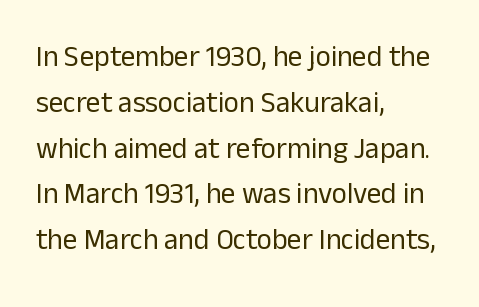
The image shows 29 px regular-weight sans-serif type, upright; set left-aligned, normal line spacing (1.58x), normal letter spacing, not underlined; low stroke contrast and a medium x-height.
